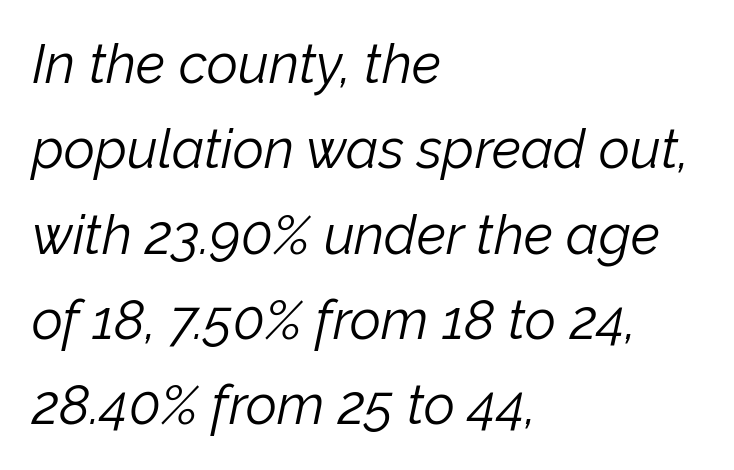
If you measured baseline to baseline, you'd find a middling distance. Think standard paragraph weight, or any step lighter than that. Slant detected: the letters are inclined. Compared with typical body copy, the letter spacing here is the same.
